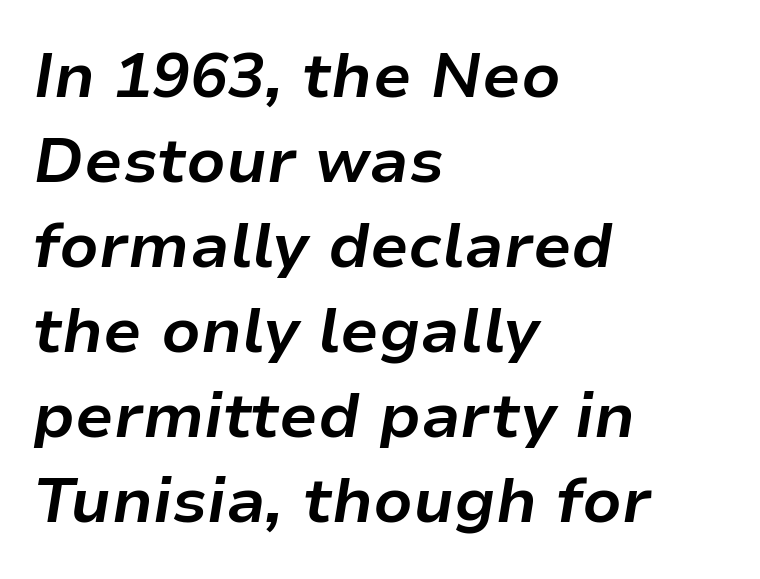
The image shows 63 px bold type, italic (leaning right); set left-aligned, normal line spacing (1.35x), normal letter spacing, not underlined; low stroke contrast and a medium x-height.
